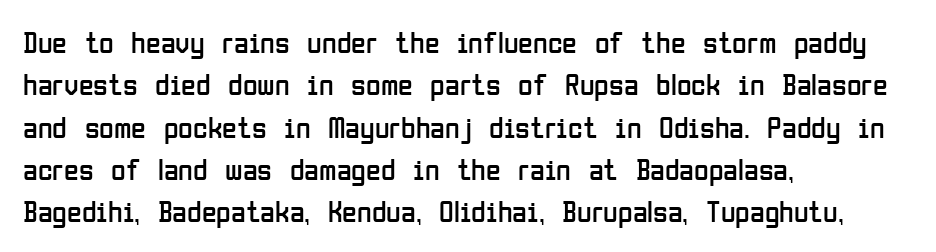
The image shows 30 px regular-weight, condensed sans-serif type, upright; set left-aligned, normal line spacing (1.41x), normal letter spacing, not underlined; low stroke contrast and a medium x-height.
